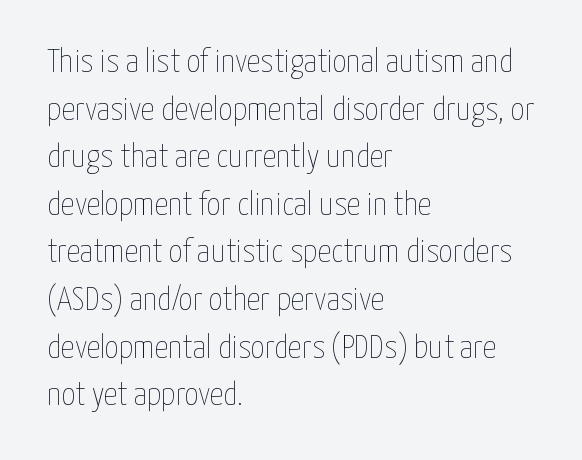
Here the designer chose a conventional face with non-uniform glyph widths. The horizontal fit of the characters is conventional and even. Casual observation: everything's shoved over to the left. The space between consecutive lines is moderate. Type without underlining.
